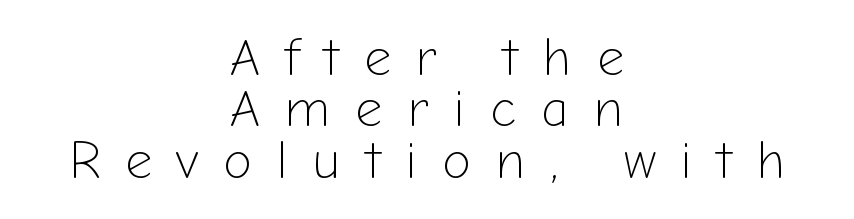
The image shows 53 px light sans-serif type, upright; set centered, tight line spacing (0.97x), unusually wide letter spacing (+0.46 em), not underlined; low stroke contrast and a medium x-height.
